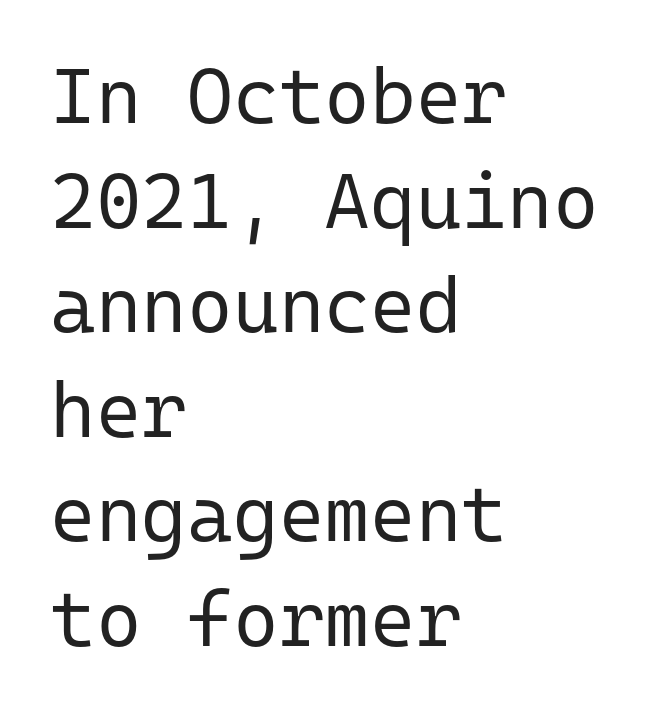
The image shows 78 px regular-weight sans-serif type, upright, monospaced; set left-aligned, normal line spacing (1.34x), normal letter spacing, not underlined; low stroke contrast and a medium x-height.
